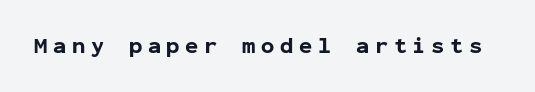
Q: Is the text bold? A: Yes.
Q: Is the text italic (slanted)? A: No, it is upright.
Q: Is the text underlined? A: No.
Q: Is the spacing between letters normal or unusually wide? A: Unusually wide.
